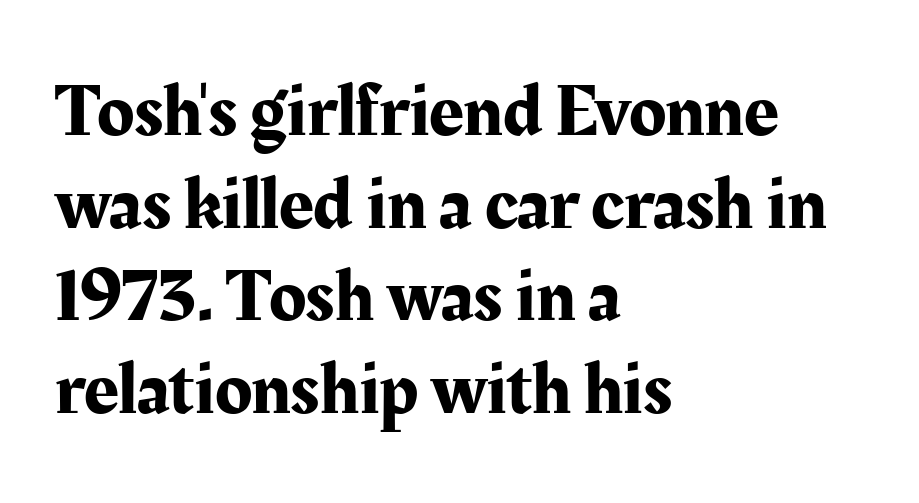
The image shows 76 px serif type, upright; set left-aligned, line spacing 1.22x, normal letter spacing, not underlined; medium stroke contrast and a medium x-height.
